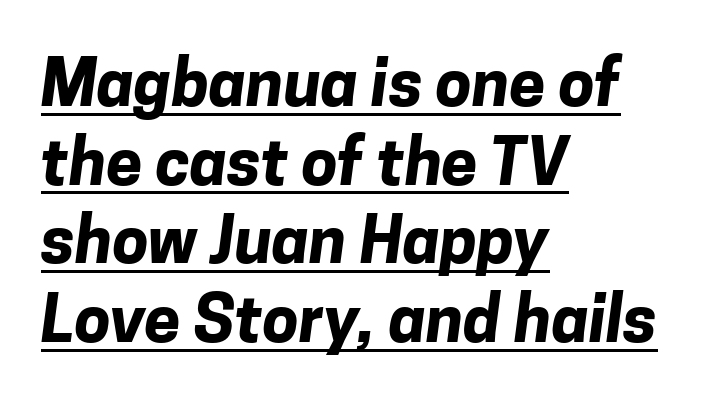
The image shows 65 px bold sans-serif type; set left-aligned, line spacing 1.21x, normal letter spacing, underlined; low stroke contrast and a medium x-height.
